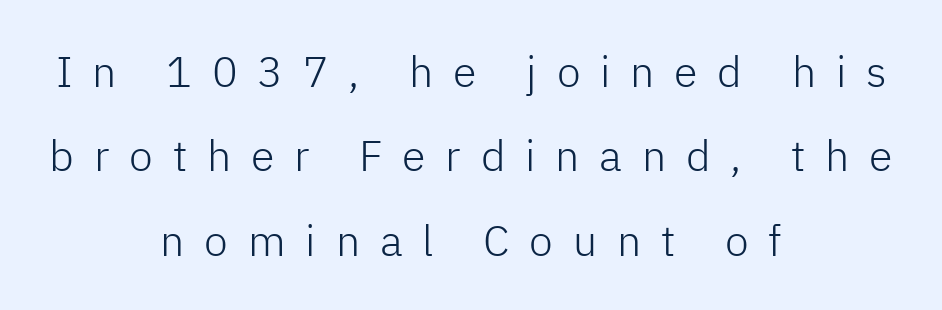
Check under the words: just untouched page. Does extra space separate the letters? Yes, quite a lot of it. Letters have the restrained weight of plain body copy at most. Proportional: the letters do not fall into vertical columns. The block of text is sparse from top to bottom, with ample space between rows.
